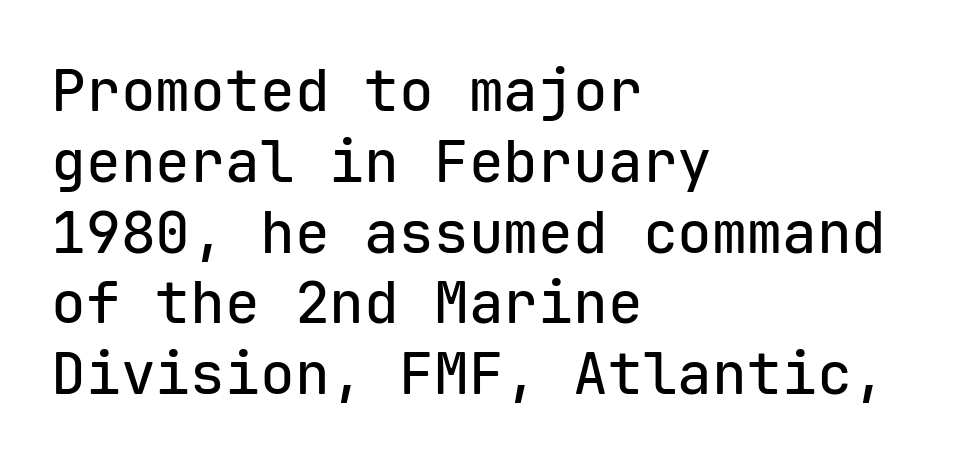
Q: Is the text italic (slanted)? A: No, it is upright.
Q: Is the typeface a serif or a sans-serif typeface? A: Sans-serif.
Q: Is the text underlined? A: No.
Q: How is the paragraph aligned? A: Left-aligned.
Q: Is the spacing between letters normal or unusually wide? A: Normal.
Q: Width (condensed, normal, or wide)? A: Normal.
Q: Stroke contrast? A: Low.
Q: x-height? A: Medium.
Q: Monospaced? A: Yes.
